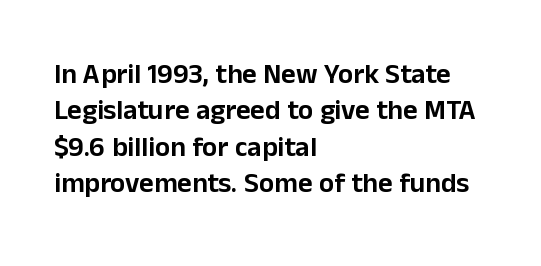
The image shows 28 px sans-serif type, upright; set left-aligned, normal line spacing (1.3x), normal letter spacing, not underlined; low stroke contrast and a medium x-height.
